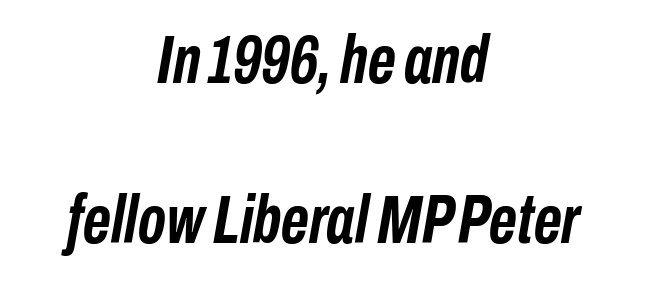
The image shows 68 px semibold, condensed type, italic (leaning right); set centered, loose line spacing (2.36x), normal letter spacing, not underlined; low stroke contrast and a medium x-height.
